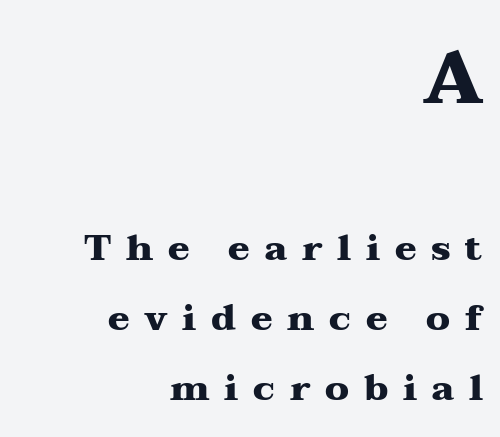
Q: Is the text bold? A: Yes.
Q: Is the text italic (slanted)? A: No, it is upright.
Q: Is the typeface a serif or a sans-serif typeface? A: Serif.
Q: Is the text underlined? A: No.
Q: How is the paragraph aligned? A: Right-aligned.
Q: Is the spacing between letters normal or unusually wide? A: Unusually wide.
Q: Is the spacing between lines tight, normal or loose? A: Loose.
Q: Which block of text is set in a larger size, the first (top) or the second (bottom)? A: The first (top) one.
Q: Width (condensed, normal, or wide)? A: Wide.
Q: Stroke contrast? A: Medium.
Q: x-height? A: Medium.
Q: Monospaced? A: No.
